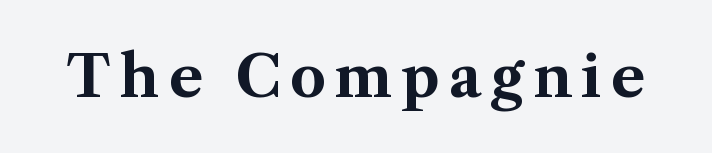
Q: Is the text bold? A: Yes.
Q: Is the text italic (slanted)? A: No, it is upright.
Q: Is the typeface a serif or a sans-serif typeface? A: Serif.
Q: Is the text underlined? A: No.
Q: Width (condensed, normal, or wide)? A: Normal.
Q: Stroke contrast? A: Medium.
Q: x-height? A: Medium.
Q: Monospaced? A: No.
